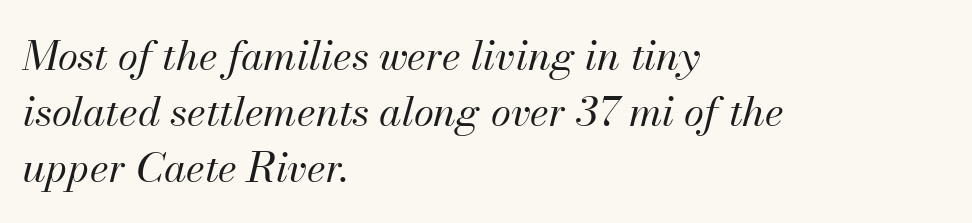
Reading down the block, your eye returns to a fixed left position each line. Lines of text with bare space underneath. These lines are rendered in a variable-pitch font. Baseline-to-baseline distance is the conventional proportion of letter height.
